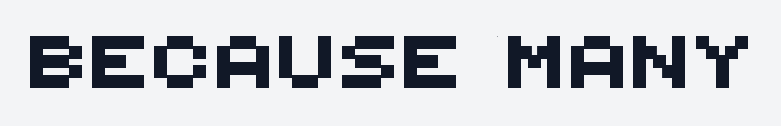
{"serif": "no", "width": "normal", "stroke_contrast": "medium", "x_height": "large", "monospaced": "no", "underline": "no", "glyph_px": 52}
